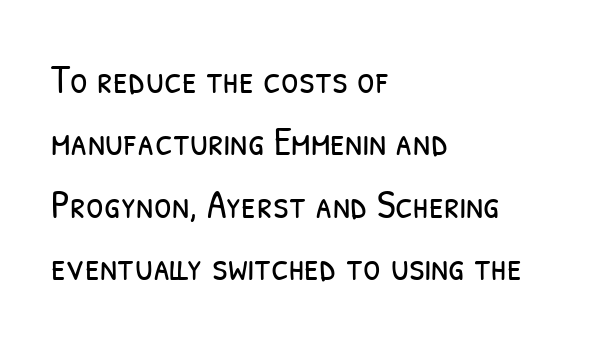
{"serif": "no", "bold": "no", "weight": "light", "width": "condensed", "stroke_contrast": "low", "x_height": "medium", "monospaced": "no", "underline": "no", "align": "left", "line_spacing": "normal", "line_spacing_ratio": 1.56, "letter_spacing": "normal", "letter_spacing_em": 0.0, "glyph_px": 40}
